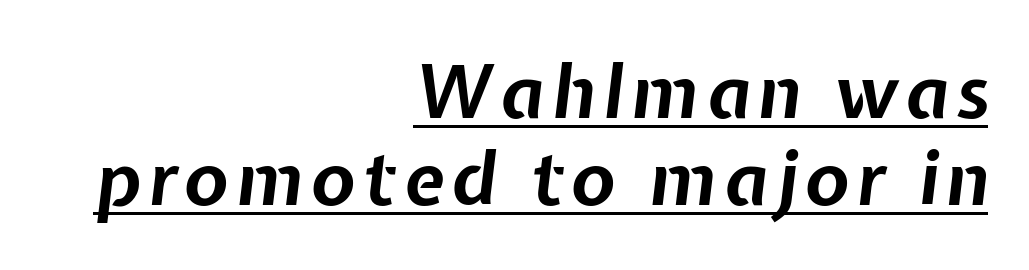
Layout note: lines flush right. A baseline rule has been typeset under these characters. As a designer I'd log this as weight 700, bold. The face used here has a pronounced slope to its letters. Each letter keeps its own natural width here, so spacing adapts to shape.
